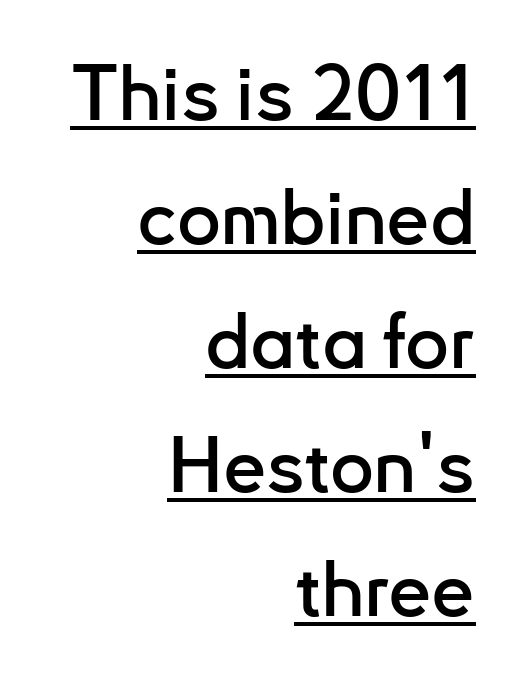
The image shows 77 px sans-serif type, upright; set right-aligned, normal line spacing (1.61x), normal letter spacing, underlined; low stroke contrast and a small x-height.
